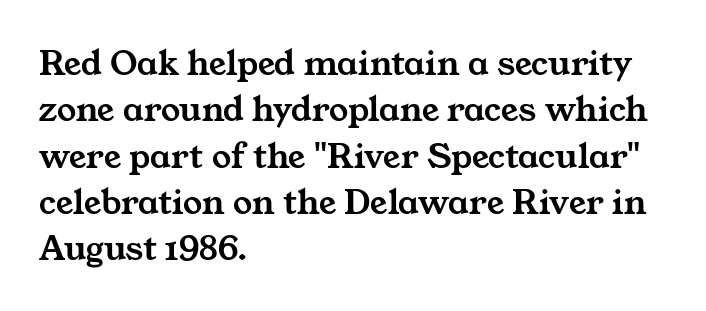
Q: Is the typeface a serif or a sans-serif typeface? A: Serif.
Q: Is the text underlined? A: No.
Q: How is the paragraph aligned? A: Left-aligned.
Q: Is the spacing between letters normal or unusually wide? A: Normal.
Q: Width (condensed, normal, or wide)? A: Wide.
Q: Stroke contrast? A: Medium.
Q: x-height? A: Medium.
Q: Monospaced? A: No.
